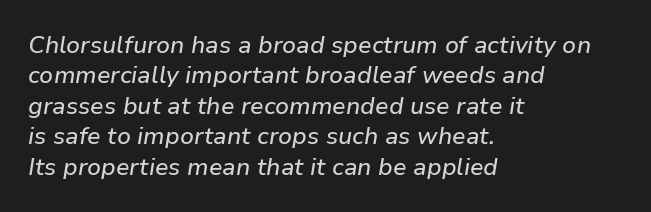
{"italic": "yes", "lean": "right", "slant_degrees": 9, "underline": "no", "align": "left", "line_spacing": "normal", "line_spacing_ratio": 1.27, "letter_spacing": "normal", "letter_spacing_em": 0.0, "glyph_px": 24}
